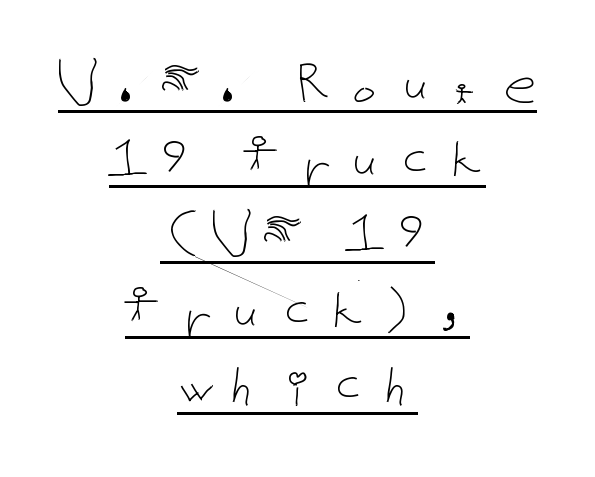
Q: Is the text bold? A: No.
Q: Is the text italic (slanted)? A: No, it is upright.
Q: Is the text underlined? A: Yes.
Q: How is the paragraph aligned? A: Centered.
Q: Is the spacing between letters normal or unusually wide? A: Unusually wide.
Q: Width (condensed, normal, or wide)? A: Normal.
Q: Stroke contrast? A: Low.
Q: x-height? A: Medium.
